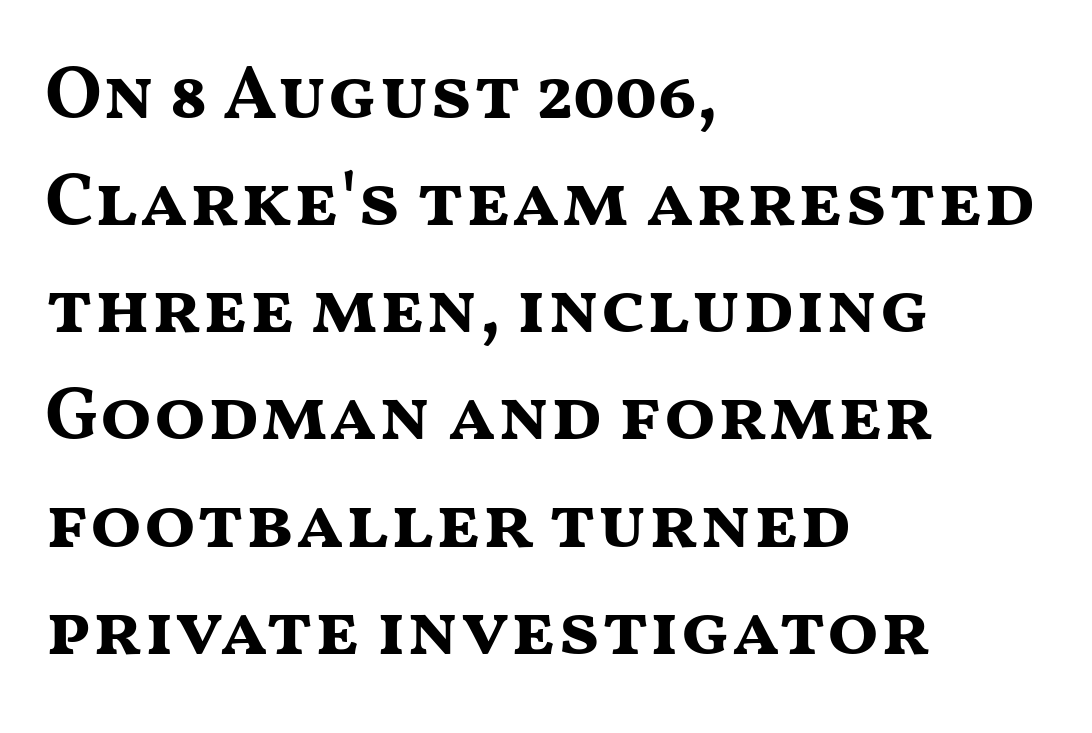
{"serif": "no", "italic": "no", "bold": "yes", "weight": "bold", "width": "wide", "stroke_contrast": "medium", "x_height": "medium", "monospaced": "no", "underline": "no", "align": "left", "line_spacing": "normal", "line_spacing_ratio": 1.41, "letter_spacing": "normal", "letter_spacing_em": 0.0, "glyph_px": 76}
